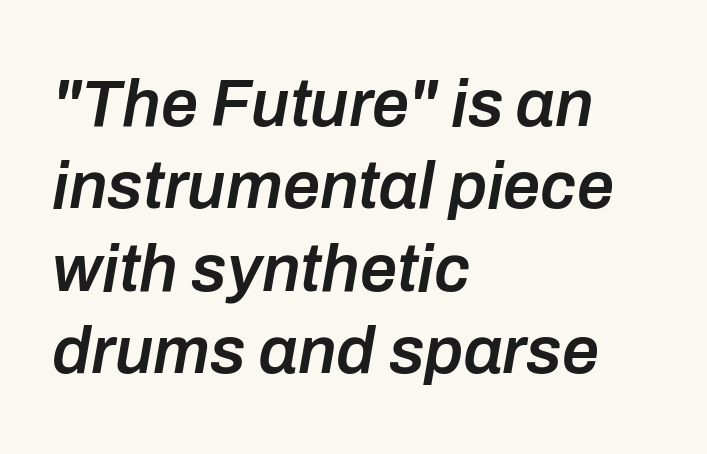
The image shows 66 px semibold type, italic (leaning right); set left-aligned, normal line spacing (1.25x), normal letter spacing, not underlined; low stroke contrast and a medium x-height.
